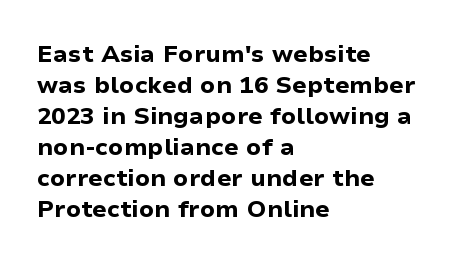
If you measured baseline to baseline, you'd find a middling distance. The specimen reads as upright at a glance. Glyph-to-glyph distance matches everyday printed text. Heavy, bold letterforms. Each row of text sits above clean, open space.
